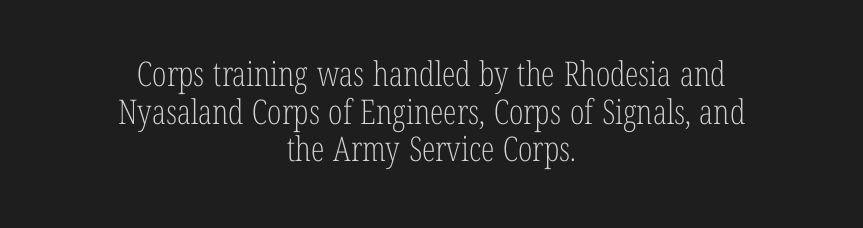
The image shows 34 px light, condensed serif type, upright; set centered, tight line spacing (1.11x), normal letter spacing, not underlined; low stroke contrast and a medium x-height.
